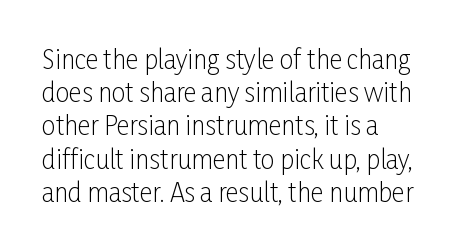
The image shows 25 px text type, upright; set normal line spacing (1.33x), normal letter spacing, not underlined.
